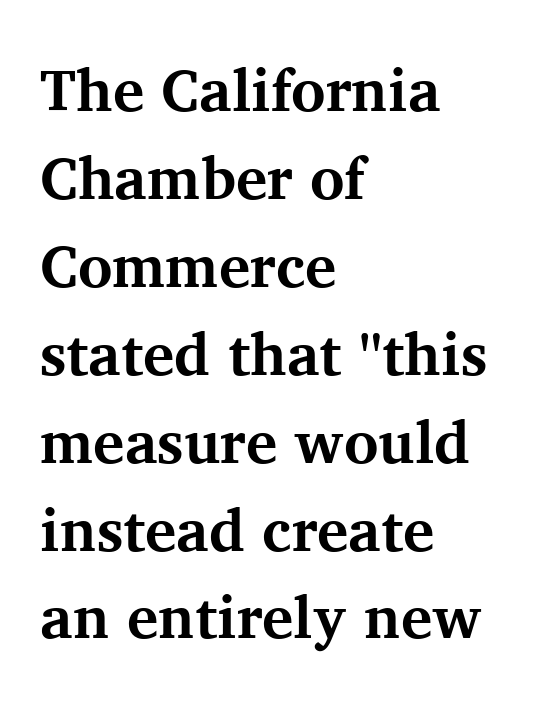
{"serif": "yes", "italic": "no", "bold": "yes", "weight": "bold", "width": "normal", "stroke_contrast": "medium", "x_height": "medium", "monospaced": "no", "underline": "no", "align": "left", "line_spacing": "normal", "line_spacing_ratio": 1.49, "letter_spacing": "normal", "letter_spacing_em": 0.0, "glyph_px": 59}
